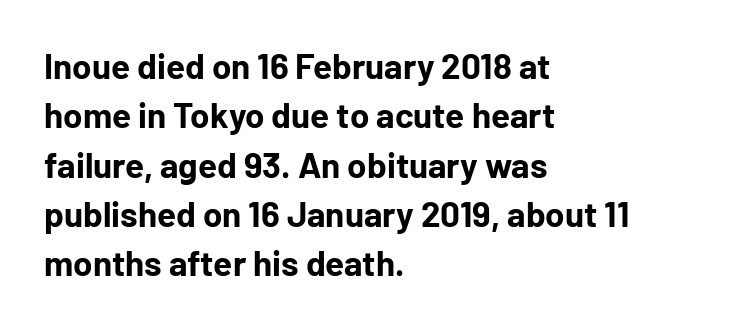
Q: Is the text bold? A: Yes.
Q: Is the text italic (slanted)? A: No, it is upright.
Q: Is the typeface a serif or a sans-serif typeface? A: Sans-serif.
Q: Is the text underlined? A: No.
Q: How is the paragraph aligned? A: Left-aligned.
Q: Is the spacing between letters normal or unusually wide? A: Normal.
Q: Is the spacing between lines tight, normal or loose? A: Normal.
Q: Width (condensed, normal, or wide)? A: Normal.
Q: Stroke contrast? A: Low.
Q: x-height? A: Medium.
Q: Monospaced? A: No.
